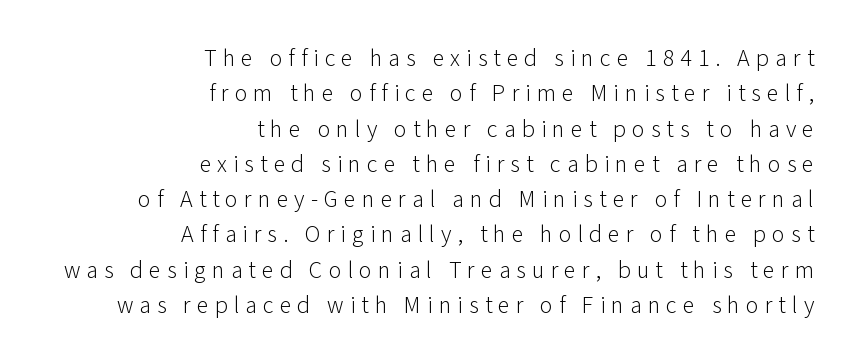
{"italic": "no", "bold": "no", "underline": "no", "align": "right", "line_spacing": "normal", "line_spacing_ratio": 1.47, "letter_spacing": "wide", "letter_spacing_em": 0.25, "glyph_px": 24}
